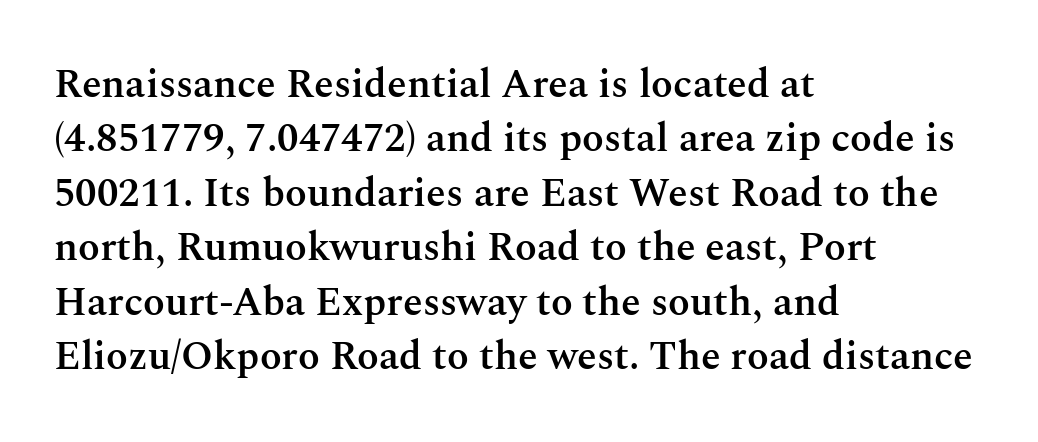
Q: Is the text bold? A: Semi-bold.
Q: Is the text italic (slanted)? A: No, it is upright.
Q: Is the typeface a serif or a sans-serif typeface? A: Serif.
Q: Is the text underlined? A: No.
Q: How is the paragraph aligned? A: Left-aligned.
Q: Is the spacing between letters normal or unusually wide? A: Normal.
Q: Is the spacing between lines tight, normal or loose? A: Normal.
Q: Width (condensed, normal, or wide)? A: Normal.
Q: Stroke contrast? A: Medium.
Q: x-height? A: Medium.
Q: Monospaced? A: No.
